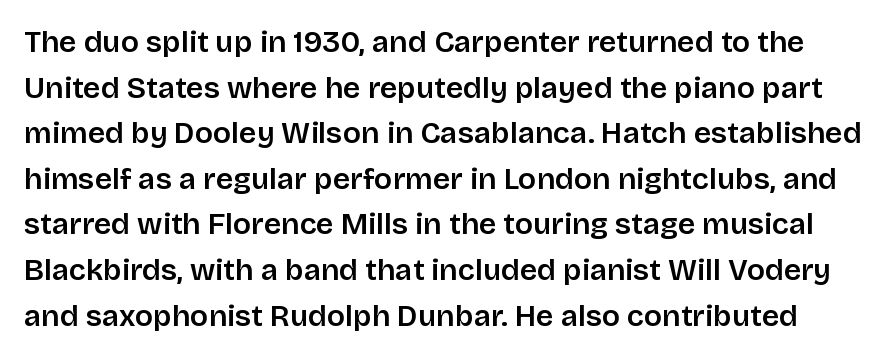
Descenders hang freely into open space. Grotesque or geometric, the face here clearly has no serifs. The specimen reads as upright at a glance. Reading down the column, the eye jumps a familiar distance to each next line.
